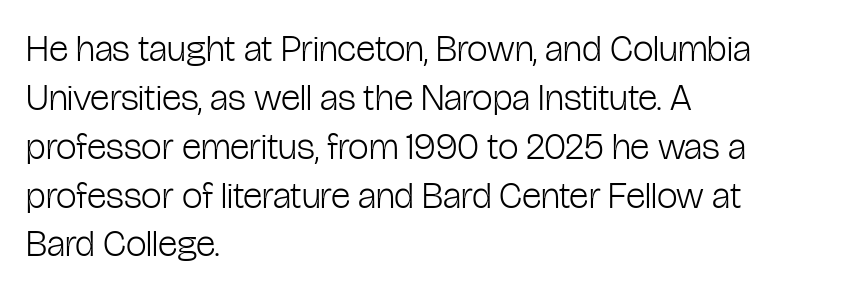
Q: Is the text bold? A: No.
Q: Is the text italic (slanted)? A: No, it is upright.
Q: Is the typeface a serif or a sans-serif typeface? A: Sans-serif.
Q: Is the text underlined? A: No.
Q: How is the paragraph aligned? A: Left-aligned.
Q: Is the spacing between letters normal or unusually wide? A: Normal.
Q: Is the spacing between lines tight, normal or loose? A: Normal.
Q: Width (condensed, normal, or wide)? A: Condensed.
Q: Stroke contrast? A: Low.
Q: x-height? A: Medium.
Q: Monospaced? A: No.
